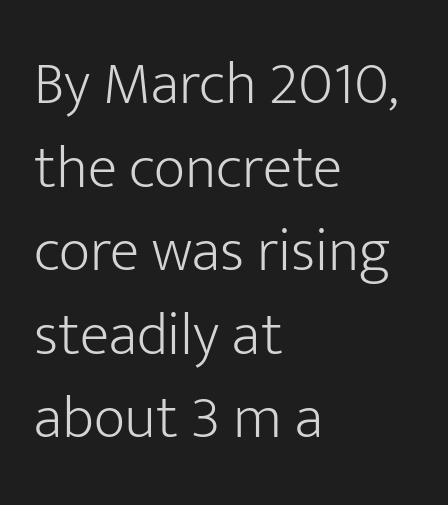
Q: Is the text bold? A: No.
Q: Is the text italic (slanted)? A: No, it is upright.
Q: Is the typeface a serif or a sans-serif typeface? A: Sans-serif.
Q: Is the text underlined? A: No.
Q: How is the paragraph aligned? A: Left-aligned.
Q: Is the spacing between letters normal or unusually wide? A: Normal.
Q: Is the spacing between lines tight, normal or loose? A: Normal.
Q: Width (condensed, normal, or wide)? A: Normal.
Q: Stroke contrast? A: Low.
Q: x-height? A: Medium.
Q: Monospaced? A: No.
